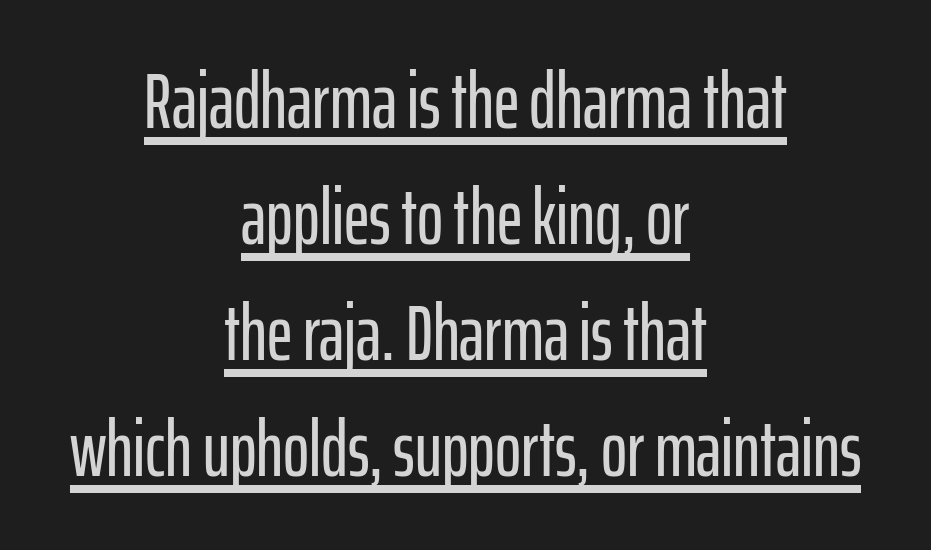
The image shows 79 px condensed sans-serif type, upright; set centered, normal line spacing (1.47x), normal letter spacing, underlined; low stroke contrast and a medium x-height.
